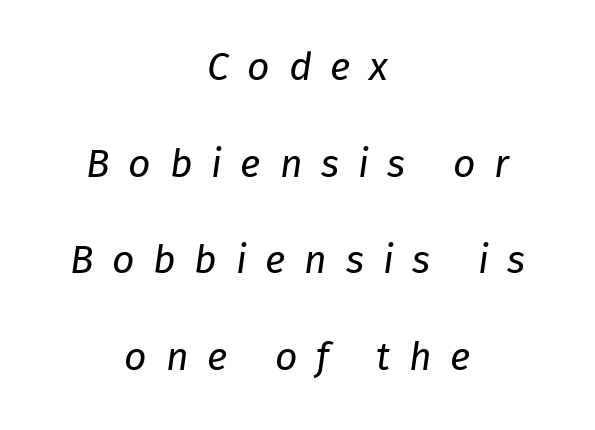
The face used here is proportionally spaced, like ordinary book or web type. Each row of text sits above clean, open space. Line starts and ends both wander, symmetrically. Characters follow at a spacing far wider than the type designer built in.
